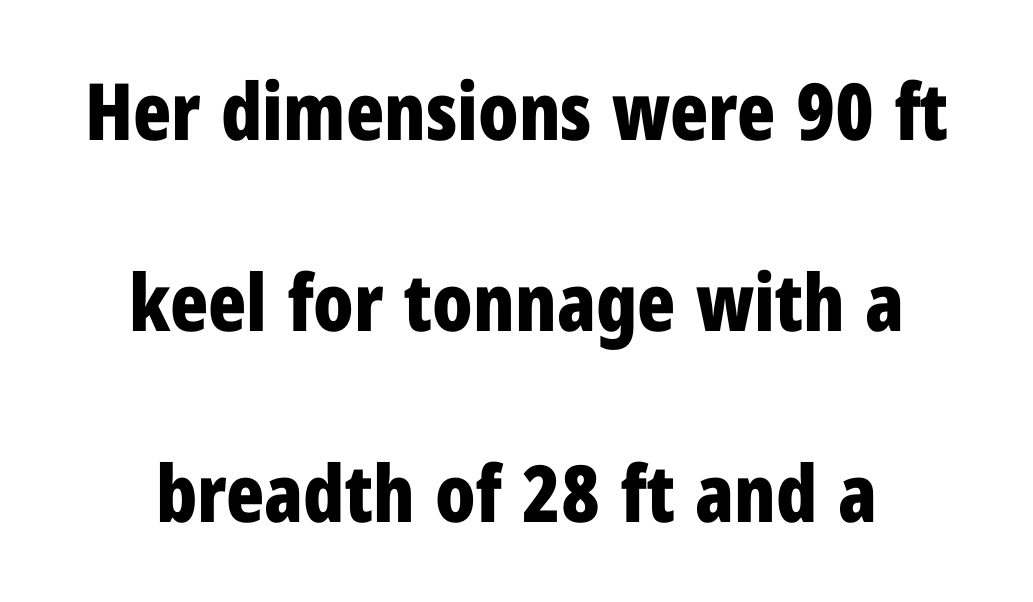
The image shows 79 px bold, condensed sans-serif type, upright; set centered, loose line spacing (2.42x), normal letter spacing, not underlined; low stroke contrast and a medium x-height.
